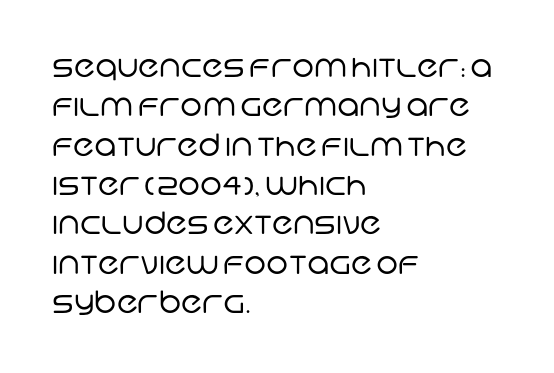
The space beneath each line is pristine and unruled. Left-aligned paragraph, ragged on the right. The characters are drawn with everyday or finer stroke widths. How are the letters spaced? Ordinarily, with no added tracking. Notice how descenders clear the ascenders below comfortably — that's standard leading.
